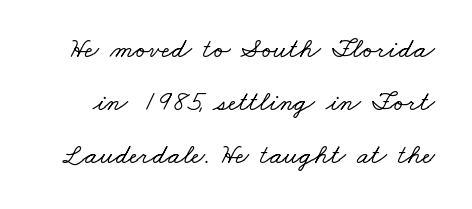
Q: Is the typeface a serif or a sans-serif typeface? A: Serif.
Q: Is the text underlined? A: No.
Q: Is the spacing between letters normal or unusually wide? A: Normal.
Q: Width (condensed, normal, or wide)? A: Wide.
Q: Stroke contrast? A: Low.
Q: x-height? A: Small.
Q: Monospaced? A: No.
